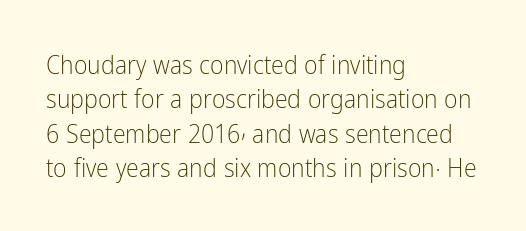
Leftover space on each line is placed entirely after the last word. Notice how the stems are strictly vertical — no italics here. The rendering uses a moderate line-height, typical for paragraphs. Underlining? Definitely not there. A light-to-regular cut is what we see here.
